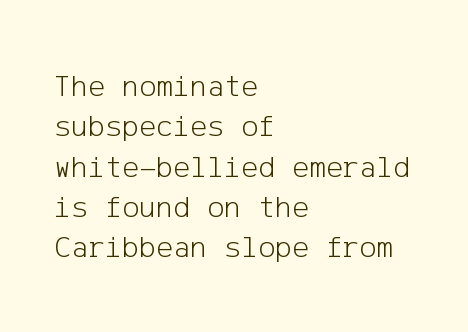
{"serif": "no", "italic": "no", "bold": "no", "weight": "light", "width": "normal", "stroke_contrast": "low", "x_height": "medium", "underline": "no", "align": "left", "line_spacing": "normal", "line_spacing_ratio": 1.26, "letter_spacing": "normal", "letter_spacing_em": 0.0, "glyph_px": 32}
